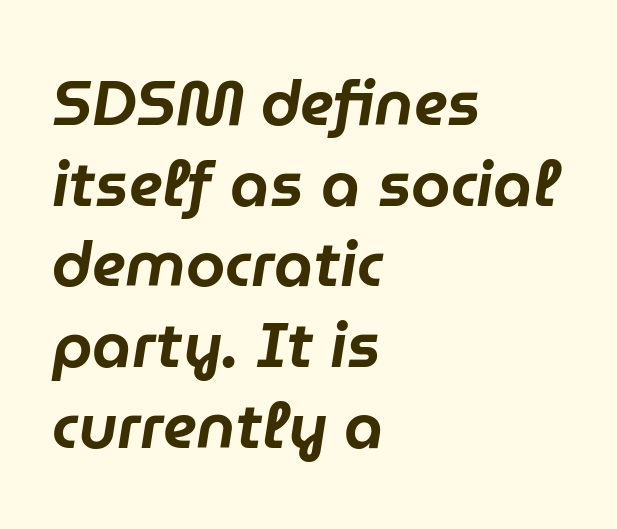
The image shows 63 px text type, italic (leaning right); set left-aligned, normal line spacing (1.28x), normal letter spacing, not underlined; low stroke contrast and a medium x-height.
